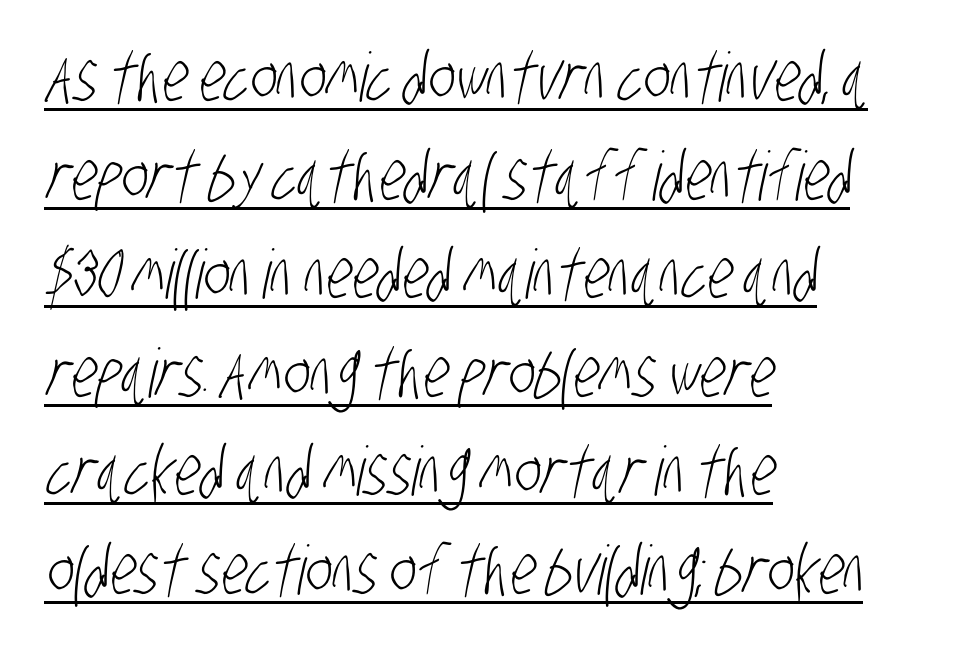
{"serif": "no", "bold": "no", "weight": "light", "width": "condensed", "stroke_contrast": "low", "x_height": "large", "monospaced": "no", "underline": "yes", "align": "left", "line_spacing": "normal", "line_spacing_ratio": 1.45, "letter_spacing": "normal", "letter_spacing_em": 0.0, "glyph_px": 68}
